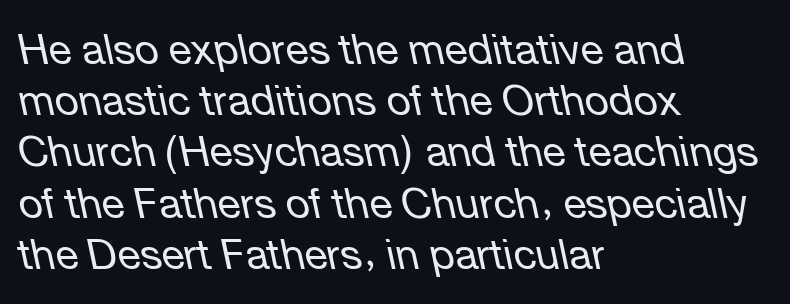
{"italic": "yes", "lean": "left", "slant_degrees": 12, "bold": "no", "weight": "regular", "width": "normal", "stroke_contrast": "low", "x_height": "medium", "monospaced": "no", "underline": "no", "align": "left", "line_spacing_ratio": 1.22, "letter_spacing": "normal", "letter_spacing_em": 0.0, "glyph_px": 42}
